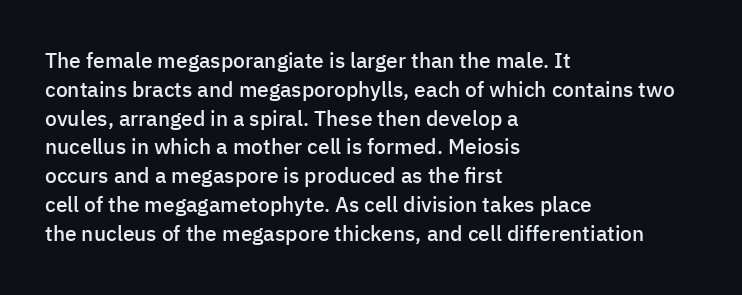
Underlining? Definitely not there. Posture: vertical. The space between consecutive lines is moderate. The paragraph has a hard left edge and a soft right edge. The line texture is even and compact thanks to regular tracking.
